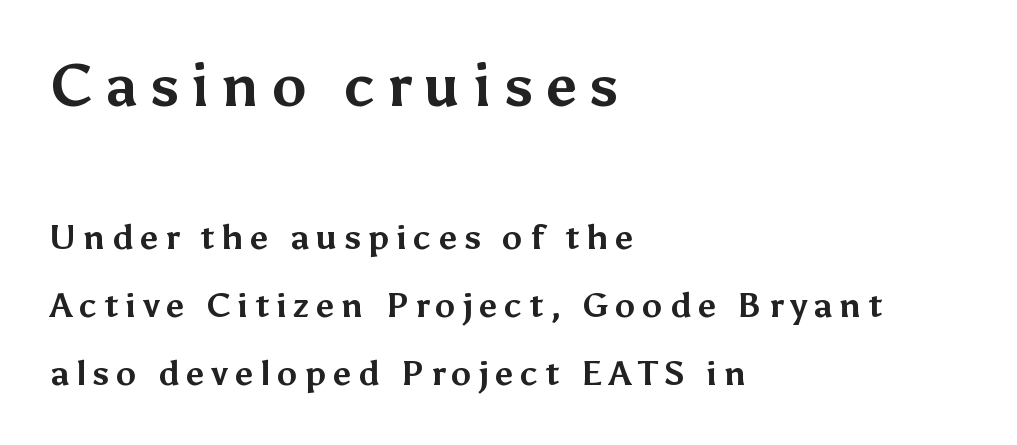
{"serif": "no", "italic": "no", "bold": "yes", "weight": "bold", "width": "normal", "stroke_contrast": "medium", "x_height": "medium", "monospaced": "no", "underline": "no", "align": "left", "line_spacing": "loose", "line_spacing_ratio": 2.01, "letter_spacing": "wide", "letter_spacing_em": 0.2, "larger_block": "first", "size_ratio": 1.74, "glyph_px": 59}
